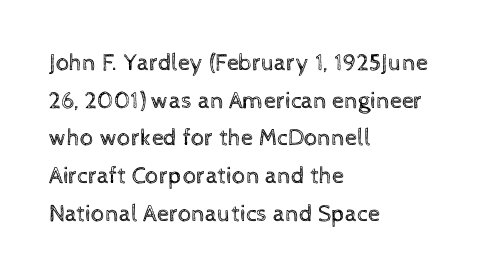
The setting favours the left margin, as ordinary paragraphs usually do. The face looks like a standard text weight, possibly lighter. Each row of text sits above clean, open space. Posture: straight, roman, zero tilt.
